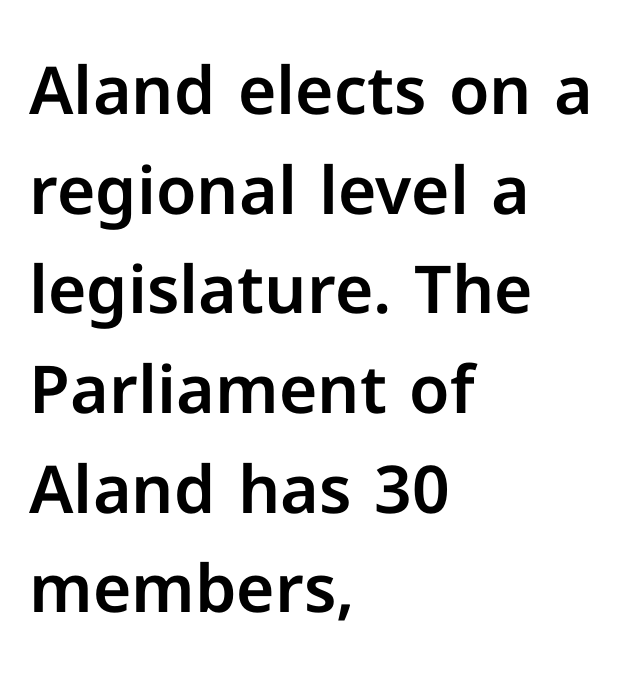
Posture: upright roman. Honestly, the row spacing looks completely unremarkable. Glyph-to-glyph distance matches everyday printed text. Stroke terminals: plain, sans-serif.
